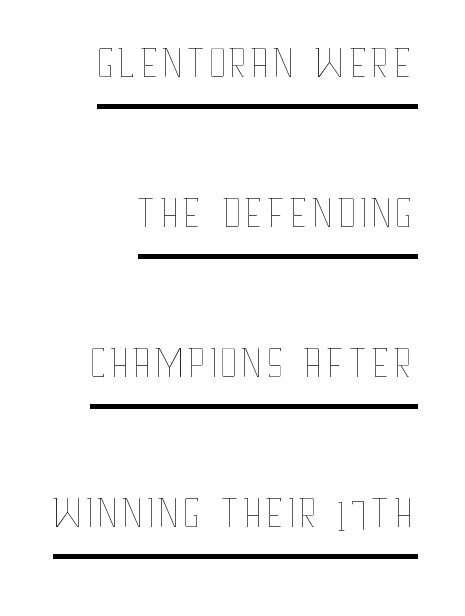
The block of text is sparse from top to bottom, with ample space between rows. The setting favours the right margin, as signatures and pull-quotes sometimes do. The font's upright variant was chosen for this text. Looks like regular typesetting: each glyph gets only the width it needs.
